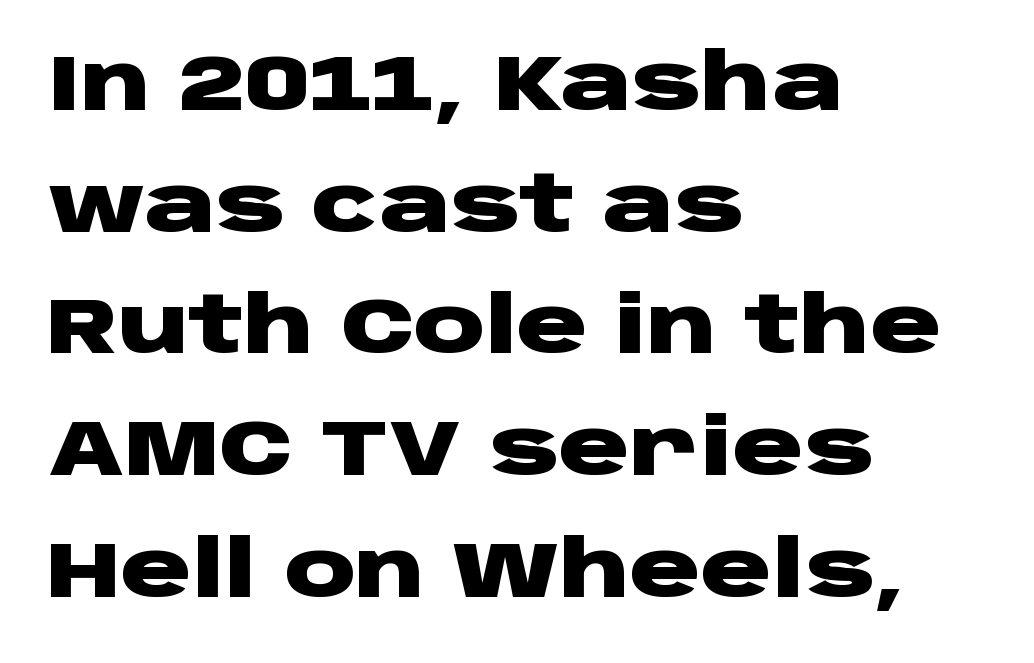
The image shows 79 px heavy, wide sans-serif type, upright; set left-aligned, normal line spacing (1.54x), normal letter spacing, not underlined; low stroke contrast and a large x-height.
